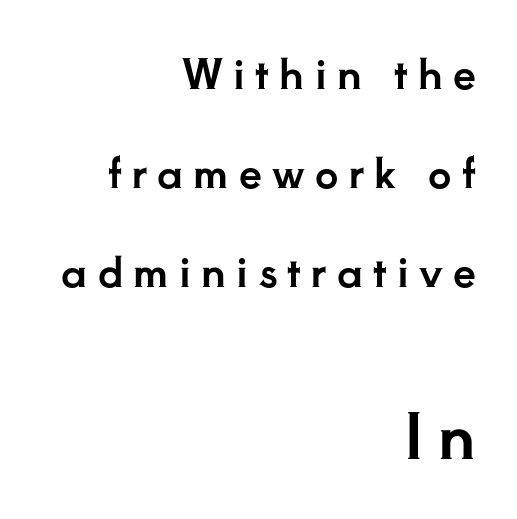
Q: Is the text italic (slanted)? A: No, it is upright.
Q: Is the typeface a serif or a sans-serif typeface? A: Serif.
Q: Is the text underlined? A: No.
Q: How is the paragraph aligned? A: Right-aligned.
Q: Is the spacing between letters normal or unusually wide? A: Unusually wide.
Q: Is the spacing between lines tight, normal or loose? A: Loose.
Q: Which block of text is set in a larger size, the first (top) or the second (bottom)? A: The second (bottom) one.
Q: Width (condensed, normal, or wide)? A: Normal.
Q: Stroke contrast? A: Low.
Q: x-height? A: Small.
Q: Monospaced? A: No.
